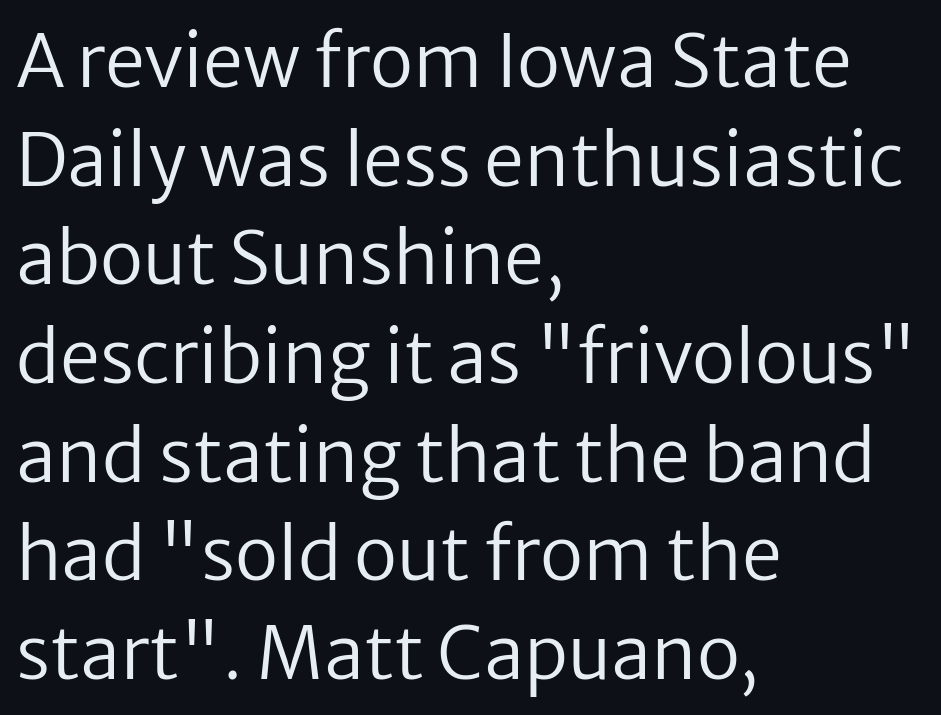
Grotesque or geometric, the face here clearly has no serifs. Here the designer chose a conventional face with non-uniform glyph widths. Letters rest on an invisible, unmarked baseline. Does the leading feel generous? No, just average.
